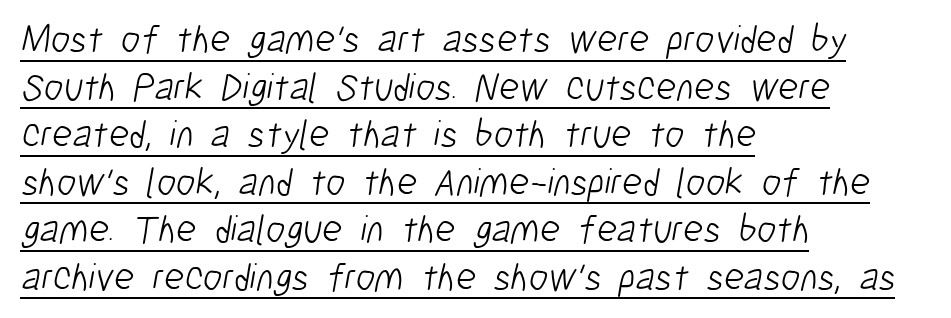
Q: Is the text bold? A: No.
Q: Is the typeface a serif or a sans-serif typeface? A: Sans-serif.
Q: Is the text underlined? A: Yes.
Q: How is the paragraph aligned? A: Left-aligned.
Q: Is the spacing between letters normal or unusually wide? A: Normal.
Q: Width (condensed, normal, or wide)? A: Condensed.
Q: Stroke contrast? A: Low.
Q: x-height? A: Medium.
Q: Monospaced? A: No.
